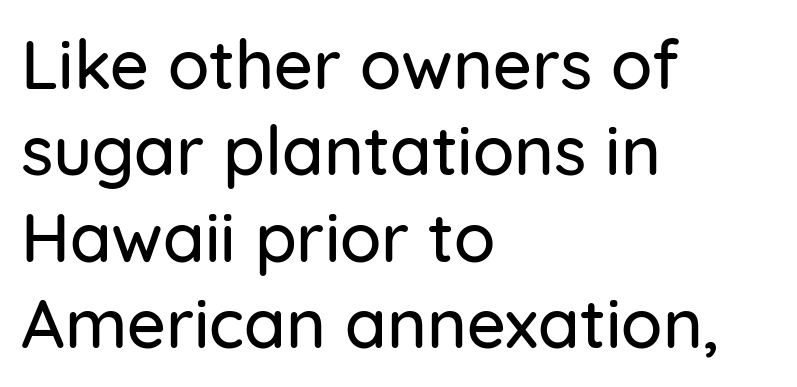
Q: Is the text italic (slanted)? A: No, it is upright.
Q: Is the typeface a serif or a sans-serif typeface? A: Sans-serif.
Q: Is the text underlined? A: No.
Q: How is the paragraph aligned? A: Left-aligned.
Q: Is the spacing between letters normal or unusually wide? A: Normal.
Q: Is the spacing between lines tight, normal or loose? A: Normal.
Q: Width (condensed, normal, or wide)? A: Normal.
Q: Stroke contrast? A: Low.
Q: x-height? A: Medium.
Q: Monospaced? A: No.
